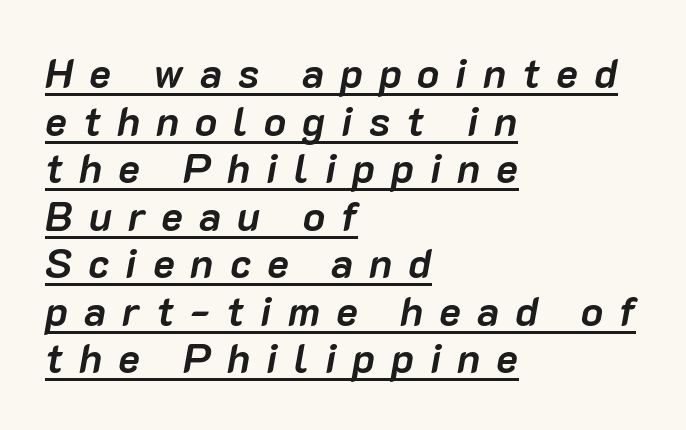
{"italic": "yes", "lean": "right", "slant_degrees": 10, "bold": "yes", "weight": "semibold", "width": "normal", "stroke_contrast": "low", "x_height": "medium", "monospaced": "no", "underline": "yes", "align": "left", "line_spacing_ratio": 1.16, "letter_spacing": "wide", "letter_spacing_em": 0.39, "glyph_px": 41}
